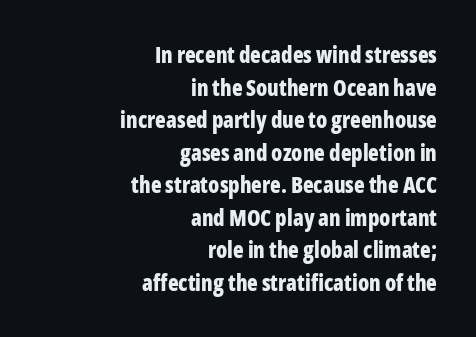
The image shows 22 px bold type, upright; set right-aligned, normal line spacing (1.48x), normal letter spacing, not underlined.
